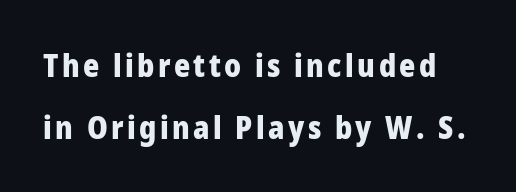
Baseline-to-baseline distance is far greater than the letter height. The text was rendered using a sans face with plain stroke endings. Typesetter's note: full bold, strokes at maximum text heaviness. Looks like regular typesetting: each glyph gets only the width it needs.
